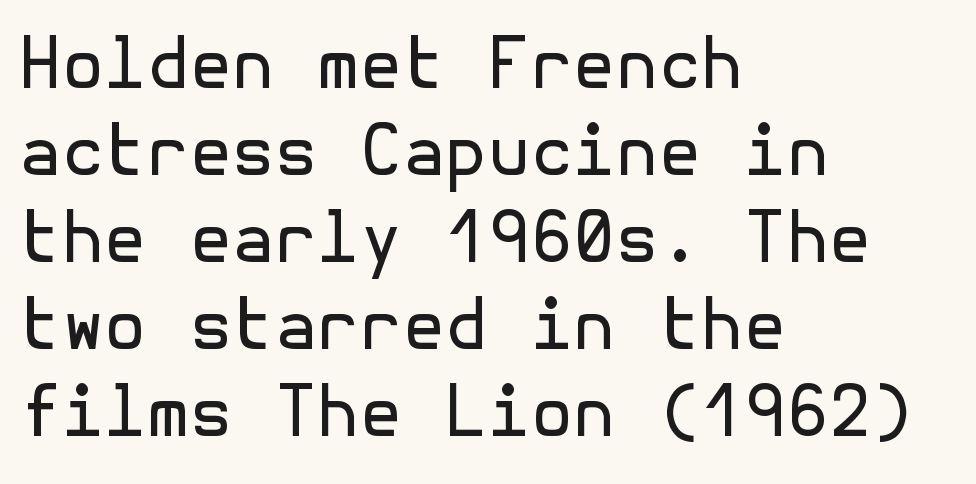
{"serif": "no", "italic": "no", "bold": "no", "weight": "regular", "width": "normal", "x_height": "medium", "underline": "no", "align": "left", "line_spacing": "normal", "line_spacing_ratio": 1.26, "letter_spacing": "normal", "letter_spacing_em": 0.0, "glyph_px": 69}
